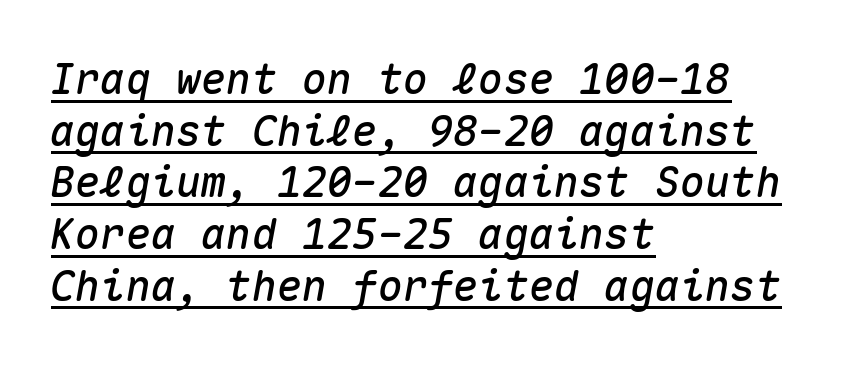
Slanted lettering throughout. What decoration does the sample have? An underline. Is this a fixed-width face? Yes — each glyph sits in an identical cell. There is no visible air inserted between adjacent glyphs. The paragraph shown leans on its left margin.
